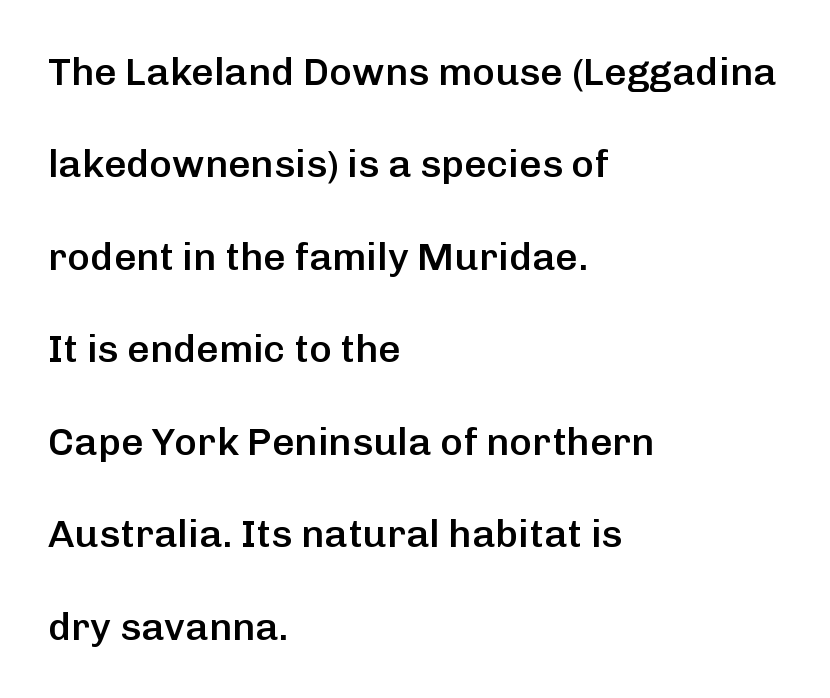
{"serif": "no", "italic": "no", "bold": "semi", "weight": "semibold", "width": "normal", "stroke_contrast": "low", "x_height": "medium", "monospaced": "no", "underline": "no", "align": "left", "line_spacing": "loose", "line_spacing_ratio": 2.37, "letter_spacing": "normal", "letter_spacing_em": 0.0, "glyph_px": 39}
